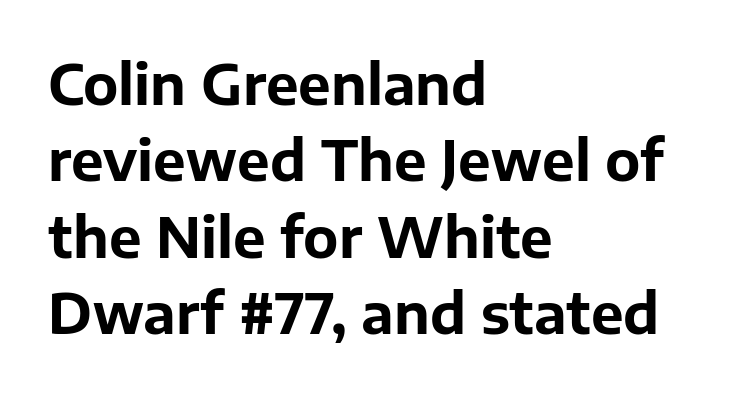
Q: Is the text bold? A: Yes.
Q: Is the text italic (slanted)? A: No, it is upright.
Q: Is the typeface a serif or a sans-serif typeface? A: Sans-serif.
Q: Is the text underlined? A: No.
Q: How is the paragraph aligned? A: Left-aligned.
Q: Is the spacing between letters normal or unusually wide? A: Normal.
Q: Is the spacing between lines tight, normal or loose? A: Normal.
Q: Width (condensed, normal, or wide)? A: Normal.
Q: Stroke contrast? A: Low.
Q: x-height? A: Medium.
Q: Monospaced? A: No.
